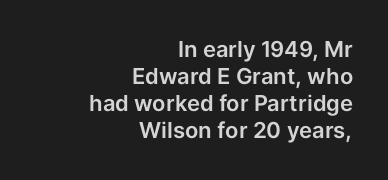
The image shows 22 px text type, upright; set right-aligned, line spacing 1.23x, normal letter spacing, not underlined.
